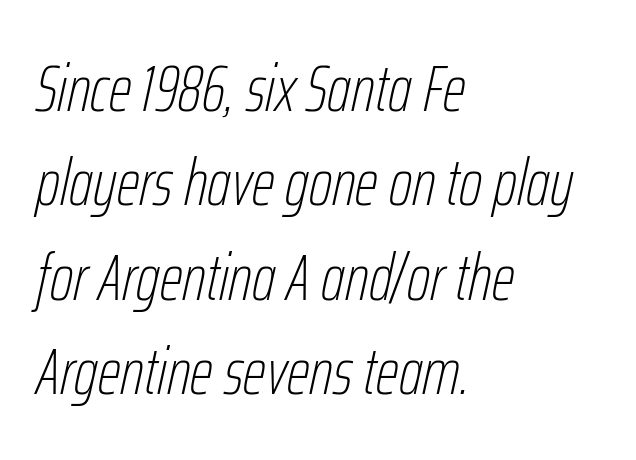
Is the type heavy? It reads as light-to-regular instead. Vertical spacing — default. Teacher's note: observe the even left margin — that is flush-left alignment. Slant detected: the letters are inclined. Is the letter spacing exaggerated? No — it looks like the ordinary default. The glyphs are unaccompanied by any horizontal stroke below them.
